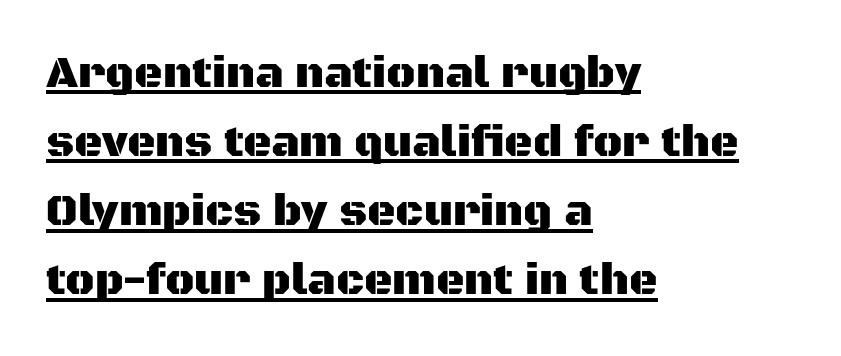
All the whitespace from short lines collects on the right. Underlined type. This sample keeps an unexceptional amount of space between lines. Do the characters align in a grid? No, the font is proportional. Unlike italic type, these characters show no tilt at all. Default kerning and tracking; the words read as compact shapes.
